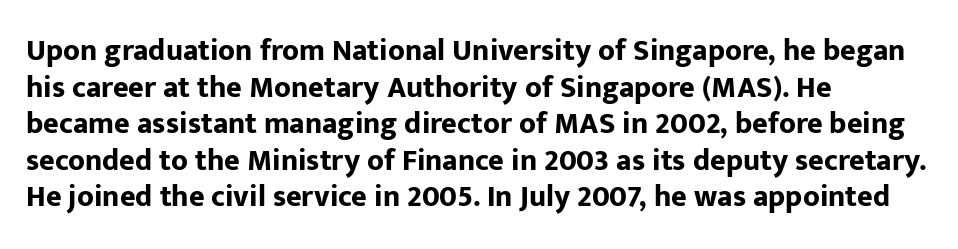
The image shows 30 px bold sans-serif type, upright; set left-aligned, line spacing 1.22x, normal letter spacing, not underlined; low stroke contrast and a medium x-height.
